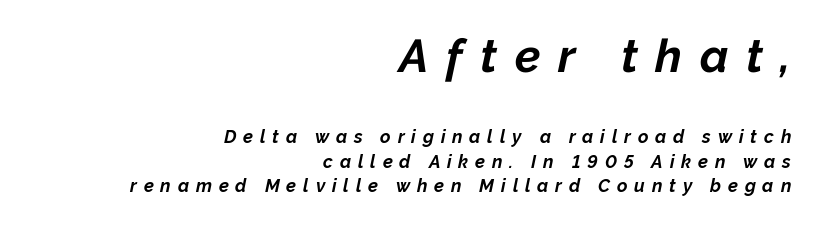
Q: Is the text bold? A: Yes.
Q: Is the text italic (slanted)? A: Yes, it leans right by about 12 degrees.
Q: Is the text underlined? A: No.
Q: How is the paragraph aligned? A: Right-aligned.
Q: Is the spacing between letters normal or unusually wide? A: Unusually wide.
Q: Is the spacing between lines tight, normal or loose? A: Normal.
Q: Which block of text is set in a larger size, the first (top) or the second (bottom)? A: The first (top) one.
Q: Width (condensed, normal, or wide)? A: Normal.
Q: Stroke contrast? A: Low.
Q: x-height? A: Medium.
Q: Monospaced? A: No.
